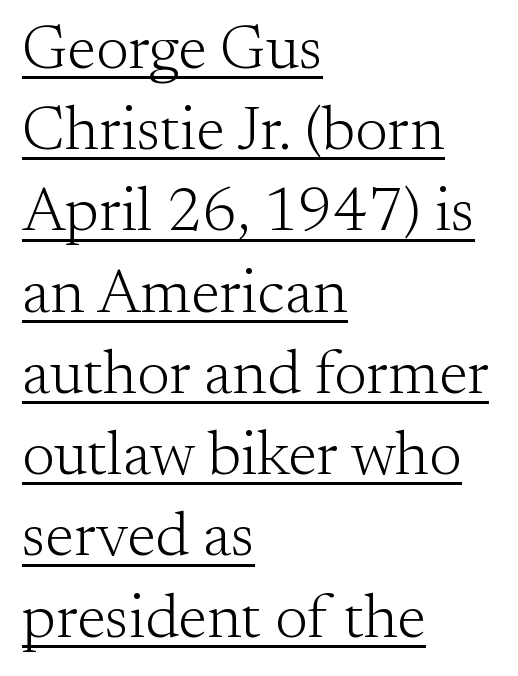
What's the leading like? Ordinary, nothing unusual. The letters carry serifs — small finishing strokes at the ends of their stems. Counters stay open thanks to moderate or lighter strokes. The text block is weighted toward the left margin, trailing off unevenly rightward.
